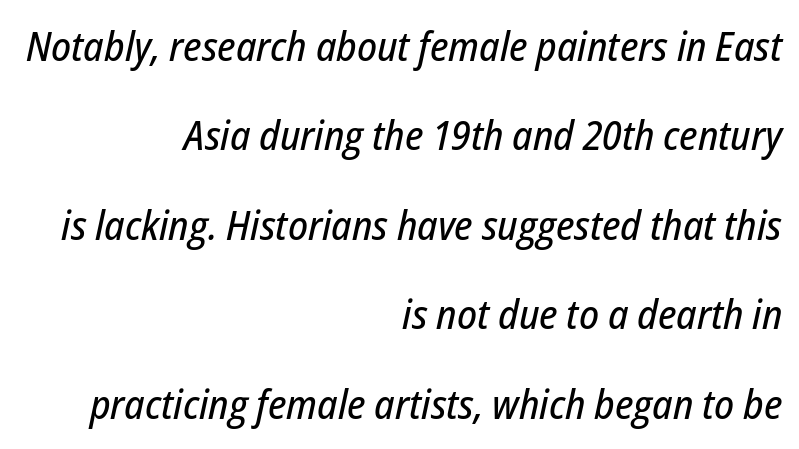
Character widths vary here, with narrow letters taking less room than wide ones. These lines keep a tight, regular rhythm from letter to letter. The paragraph has a hard right edge and a soft left edge. Compared with typical paragraphs, the rows here are farther apart. The face used here has a pronounced slope to its letters.
